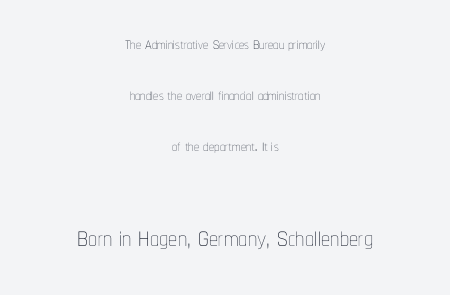
Q: Is the text bold? A: No.
Q: Is the text italic (slanted)? A: No, it is upright.
Q: Is the text underlined? A: No.
Q: How is the paragraph aligned? A: Centered.
Q: Is the spacing between letters normal or unusually wide? A: Normal.
Q: Is the spacing between lines tight, normal or loose? A: Loose.
Q: Which block of text is set in a larger size, the first (top) or the second (bottom)? A: The second (bottom) one.
Q: Width (condensed, normal, or wide)? A: Condensed.
Q: Stroke contrast? A: Low.
Q: x-height? A: Medium.
Q: Monospaced? A: No.
